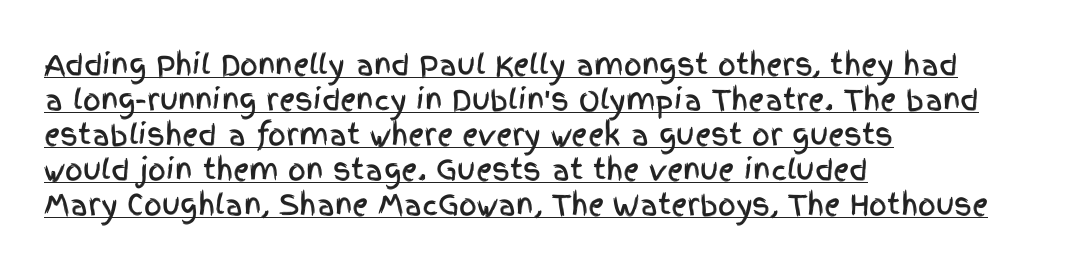
The image shows 28 px condensed sans-serif type, upright; set left-aligned, normal line spacing (1.25x), normal letter spacing, underlined; a large x-height.
